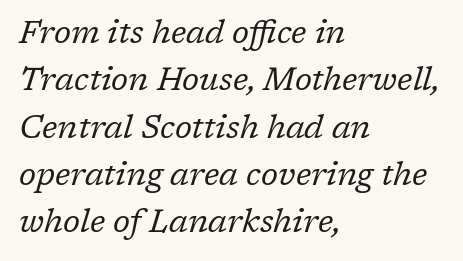
The image shows 32 px regular-weight serif type, italic (leaning right); set left-aligned, normal line spacing (1.48x), normal letter spacing, not underlined; low stroke contrast and a medium x-height.
